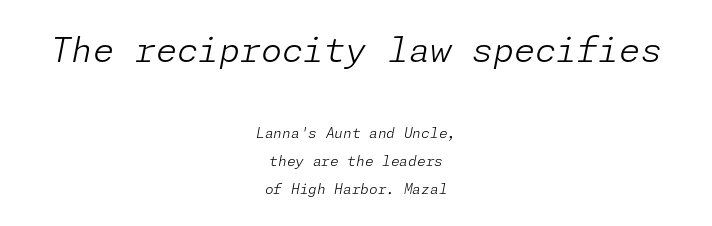
The image shows 34 px light type, italic (leaning right); set centered, loose line spacing (1.99x), normal letter spacing, not underlined; the first (top) block is 2.43x larger; low stroke contrast and a medium x-height.
